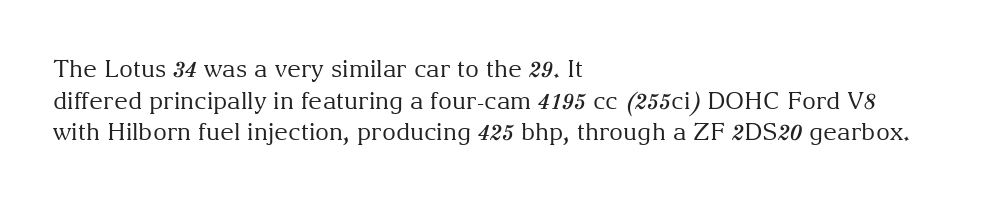
Leftover space on each line is placed entirely after the last word. The typesetting does not lean heavy: it is not bold. Honestly, the letter spacing is just normal — you wouldn't notice it. Underline: absent. If you drew a line through each stem, it would be perfectly vertical.
